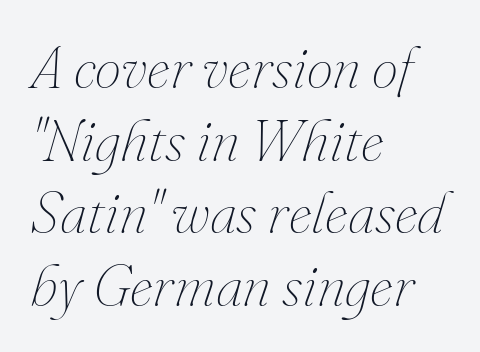
The image shows 59 px thin type, italic (leaning right); set left-aligned, line spacing 1.23x, normal letter spacing, not underlined; medium stroke contrast and a small x-height.
